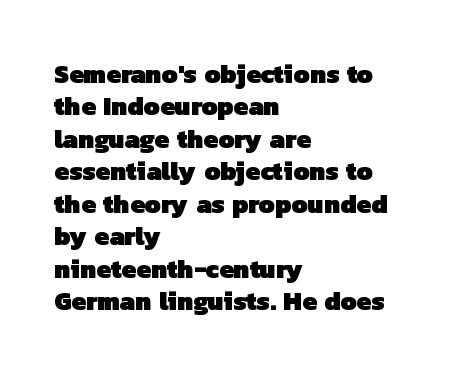
Q: Is the text bold? A: Yes.
Q: Is the text underlined? A: No.
Q: How is the paragraph aligned? A: Left-aligned.
Q: Is the spacing between letters normal or unusually wide? A: Normal.
Q: Is the spacing between lines tight, normal or loose? A: Normal.
